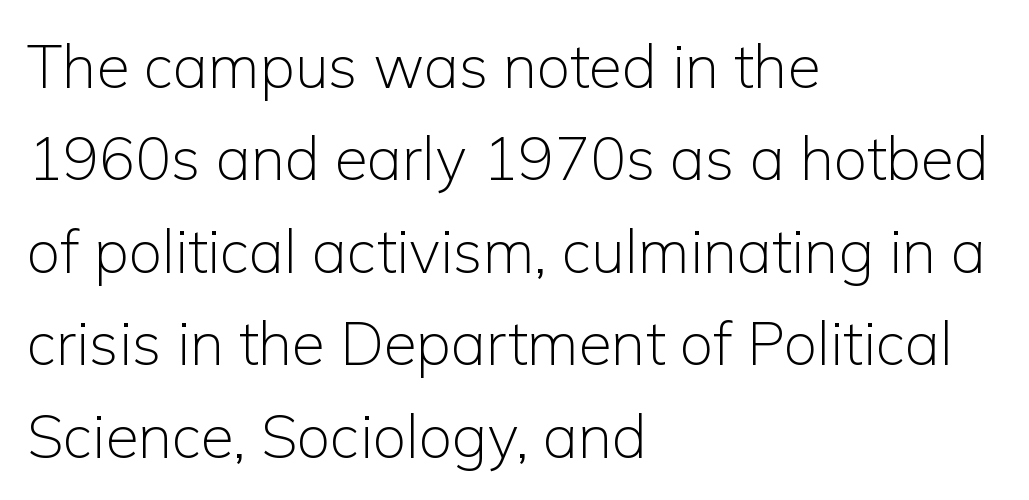
Q: Is the text bold? A: No.
Q: Is the text italic (slanted)? A: No, it is upright.
Q: Is the typeface a serif or a sans-serif typeface? A: Sans-serif.
Q: Is the text underlined? A: No.
Q: How is the paragraph aligned? A: Left-aligned.
Q: Is the spacing between letters normal or unusually wide? A: Normal.
Q: Is the spacing between lines tight, normal or loose? A: Normal.
Q: Width (condensed, normal, or wide)? A: Normal.
Q: Stroke contrast? A: Low.
Q: x-height? A: Medium.
Q: Monospaced? A: No.
